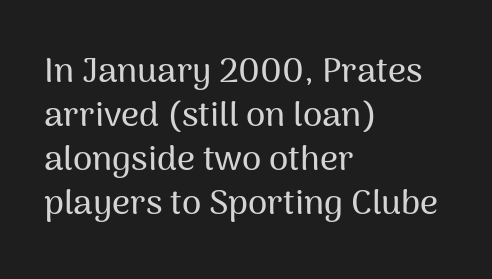
Q: Is the text italic (slanted)? A: No, it is upright.
Q: Is the typeface a serif or a sans-serif typeface? A: Sans-serif.
Q: Is the text underlined? A: No.
Q: How is the paragraph aligned? A: Left-aligned.
Q: Is the spacing between letters normal or unusually wide? A: Normal.
Q: Is the spacing between lines tight, normal or loose? A: Normal.
Q: Width (condensed, normal, or wide)? A: Normal.
Q: Stroke contrast? A: Medium.
Q: x-height? A: Medium.
Q: Monospaced? A: No.
